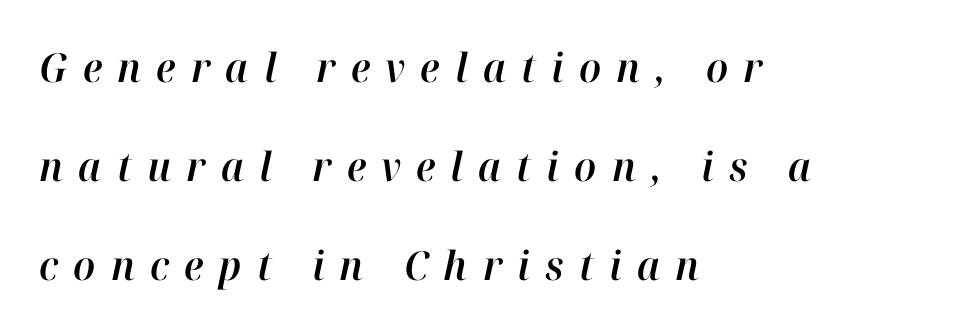
{"italic": "yes", "lean": "right", "slant_degrees": 12, "width": "normal", "stroke_contrast": "high", "x_height": "medium", "monospaced": "no", "underline": "no", "align": "left", "line_spacing": "loose", "line_spacing_ratio": 2.48, "letter_spacing": "wide", "letter_spacing_em": 0.38, "glyph_px": 40}
